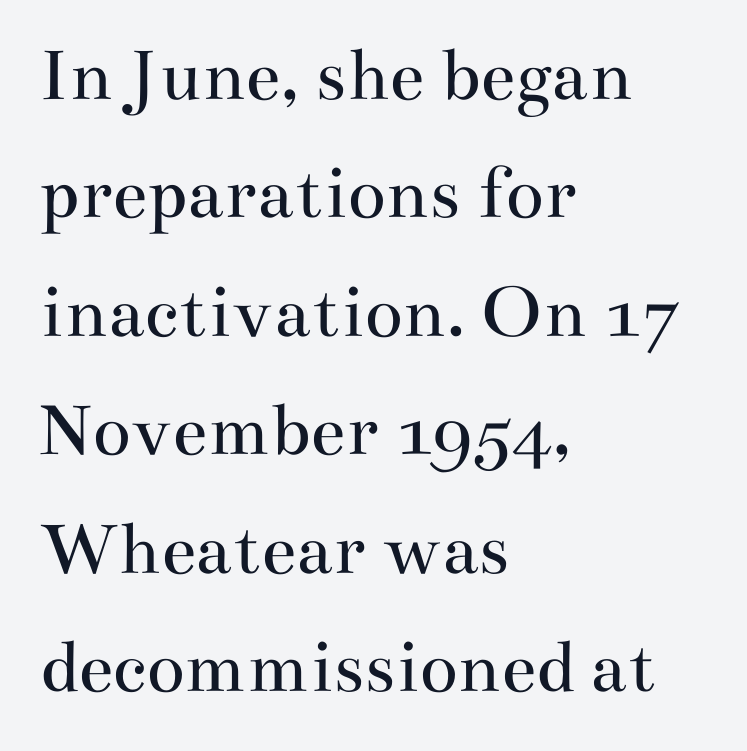
Q: Is the text bold? A: No.
Q: Is the text italic (slanted)? A: No, it is upright.
Q: Is the typeface a serif or a sans-serif typeface? A: Serif.
Q: Is the text underlined? A: No.
Q: How is the paragraph aligned? A: Left-aligned.
Q: Is the spacing between letters normal or unusually wide? A: Normal.
Q: Is the spacing between lines tight, normal or loose? A: Normal.
Q: Width (condensed, normal, or wide)? A: Wide.
Q: Stroke contrast? A: Medium.
Q: x-height? A: Small.
Q: Monospaced? A: No.
